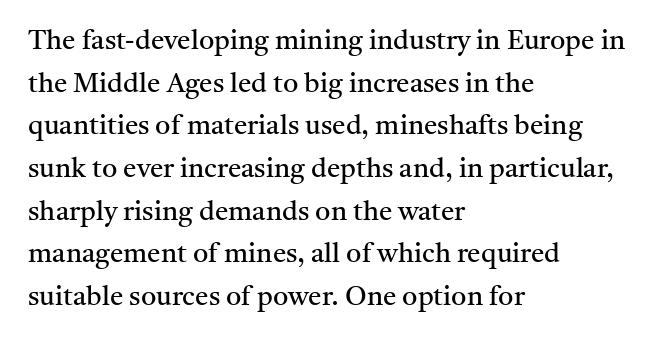
The ragged edge is on the right, which tells us the setting is flush left. Vertical strokes here are truly vertical. Heaviness? Minimal to ordinary, like unemphasized prose. Lines of text with bare space underneath.
